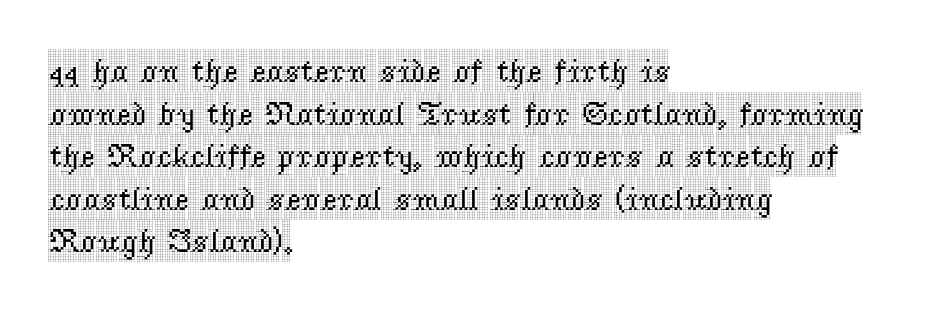
The image shows 33 px condensed serif type, upright; set left-aligned, normal line spacing (1.29x), normal letter spacing, not underlined; a large x-height.
